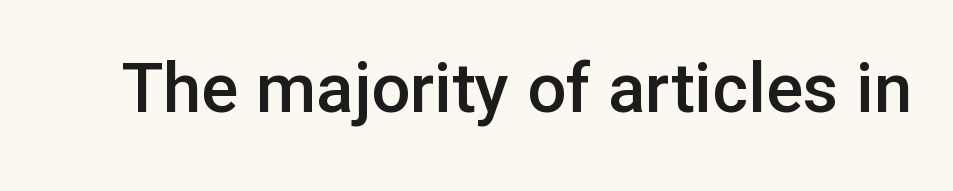
Q: Is the text bold? A: Semi-bold.
Q: Is the text italic (slanted)? A: No, it is upright.
Q: Is the typeface a serif or a sans-serif typeface? A: Sans-serif.
Q: Is the text underlined? A: No.
Q: Is the spacing between letters normal or unusually wide? A: Normal.
Q: Width (condensed, normal, or wide)? A: Normal.
Q: Stroke contrast? A: Low.
Q: x-height? A: Medium.
Q: Monospaced? A: No.
